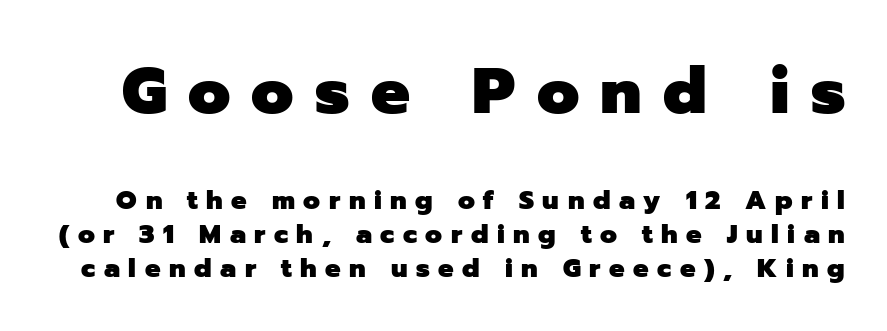
{"serif": "no", "italic": "no", "bold": "yes", "weight": "heavy", "width": "normal", "stroke_contrast": "low", "x_height": "medium", "monospaced": "no", "underline": "no", "line_spacing": "normal", "line_spacing_ratio": 1.32, "letter_spacing": "wide", "letter_spacing_em": 0.33, "larger_block": "first", "size_ratio": 2.5, "glyph_px": 65}
